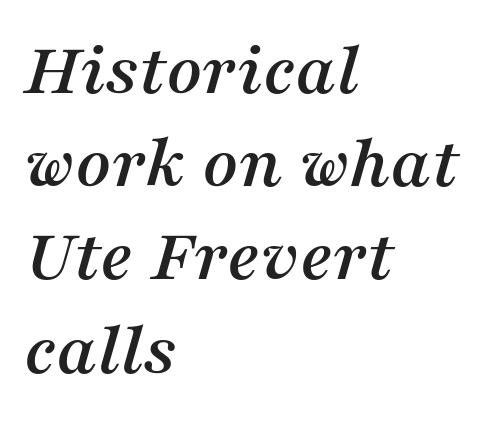
{"serif": "yes", "italic": "yes", "lean": "right", "slant_degrees": 16, "width": "normal", "stroke_contrast": "medium", "x_height": "medium", "monospaced": "no", "underline": "no", "align": "left", "line_spacing_ratio": 1.21, "letter_spacing": "normal", "letter_spacing_em": 0.0, "glyph_px": 77}
